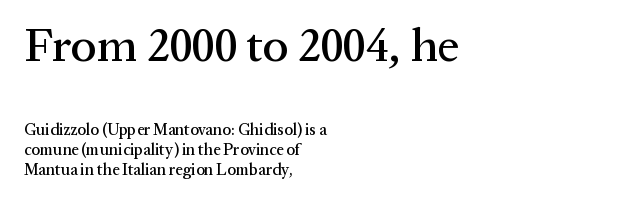
Q: Is the text italic (slanted)? A: No, it is upright.
Q: Is the typeface a serif or a sans-serif typeface? A: Serif.
Q: Is the text underlined? A: No.
Q: How is the paragraph aligned? A: Left-aligned.
Q: Is the spacing between letters normal or unusually wide? A: Normal.
Q: Which block of text is set in a larger size, the first (top) or the second (bottom)? A: The first (top) one.
Q: Width (condensed, normal, or wide)? A: Normal.
Q: Stroke contrast? A: Medium.
Q: x-height? A: Medium.
Q: Monospaced? A: No.
